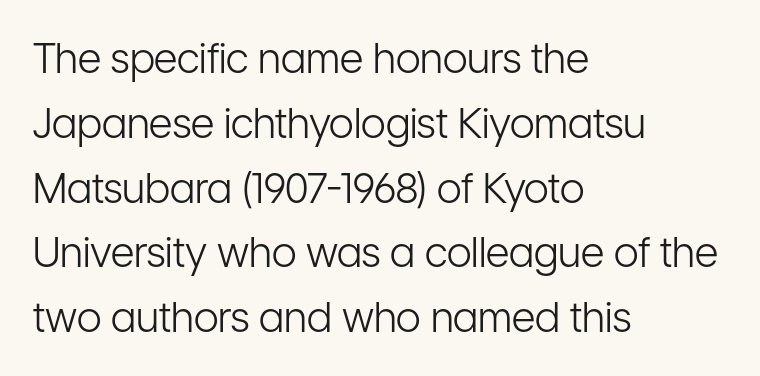
The image shows 41 px light, condensed sans-serif type, upright; set left-aligned, normal line spacing (1.58x), normal letter spacing, not underlined; low stroke contrast and a medium x-height.
